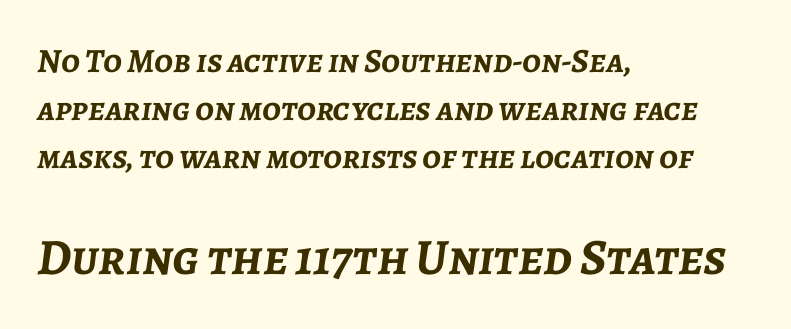
Horizontal alignment here is leftward, the default for most running prose. Proportional: the letters do not fall into vertical columns. Every letter is thick-stroked: bold, no question. The specimen omits any rule beneath the text block's lines. This sample uses plain, unmodified letter spacing.
